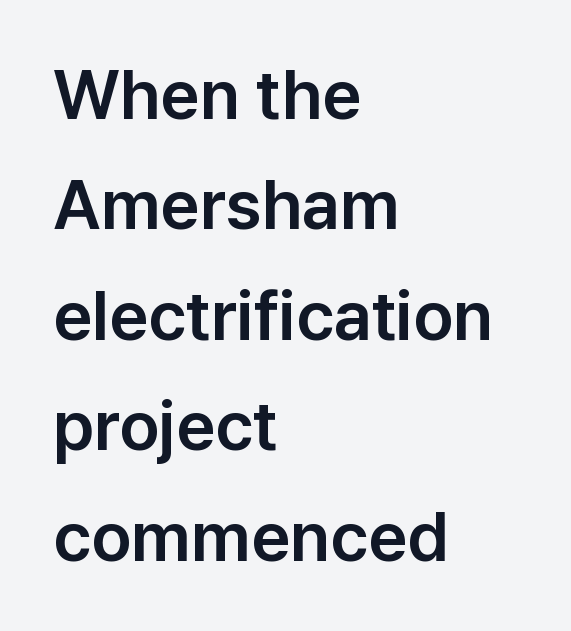
{"serif": "no", "italic": "no", "width": "normal", "stroke_contrast": "low", "x_height": "medium", "monospaced": "no", "underline": "no", "align": "left", "line_spacing": "normal", "line_spacing_ratio": 1.6, "letter_spacing": "normal", "letter_spacing_em": 0.0, "glyph_px": 69}
